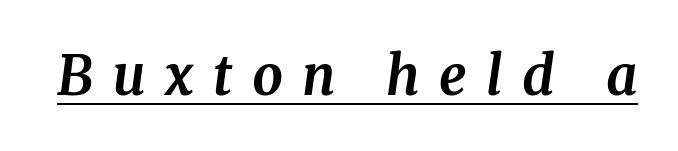
{"serif": "yes", "italic": "yes", "lean": "right", "slant_degrees": 8, "bold": "yes", "weight": "bold", "width": "normal", "stroke_contrast": "medium", "x_height": "medium", "monospaced": "no", "underline": "yes", "letter_spacing": "wide", "letter_spacing_em": 0.36, "glyph_px": 54}
